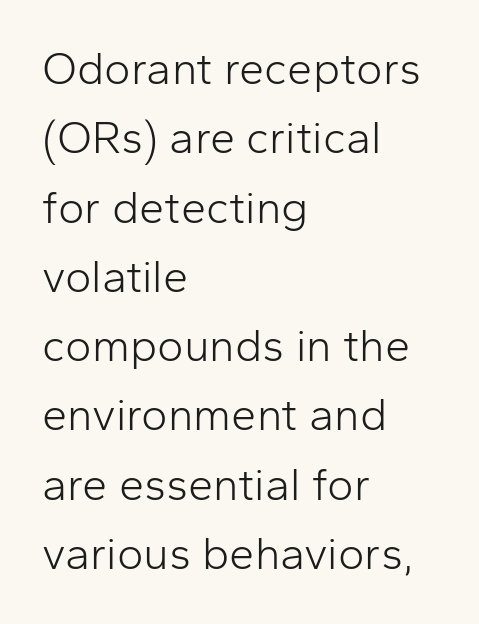
This block has exactly the height ordinary leading produces. Bare-footed words on every line. The font family rendered here belongs to the sans-serif group. This sample uses an upright cut, with every glyph sitting square on the baseline. Do the characters align in a grid? No, the font is proportional. Glyph-to-glyph distance matches everyday printed text.
